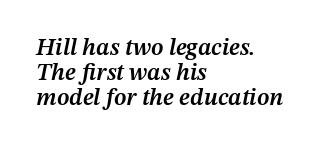
{"italic": "yes", "lean": "right", "slant_degrees": 12, "bold": "semi", "underline": "no", "align": "left", "line_spacing": "tight", "line_spacing_ratio": 1.05, "letter_spacing": "normal", "letter_spacing_em": 0.0, "glyph_px": 24}
